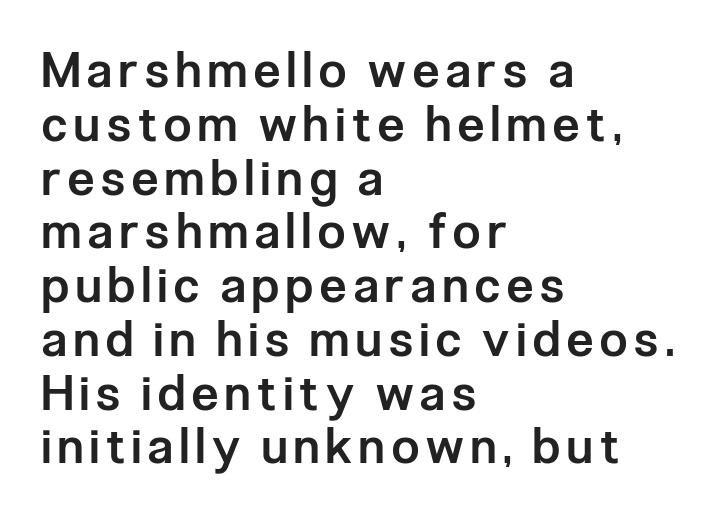
The image shows 48 px semibold, condensed sans-serif type, upright; set left-aligned, tight line spacing (1.12x), not underlined; low stroke contrast and a medium x-height.
